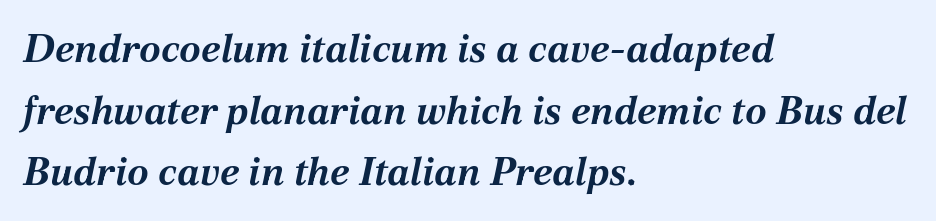
The image shows 39 px bold type, italic (leaning right); set left-aligned, normal line spacing (1.58x), normal letter spacing, not underlined; medium stroke contrast and a medium x-height.
